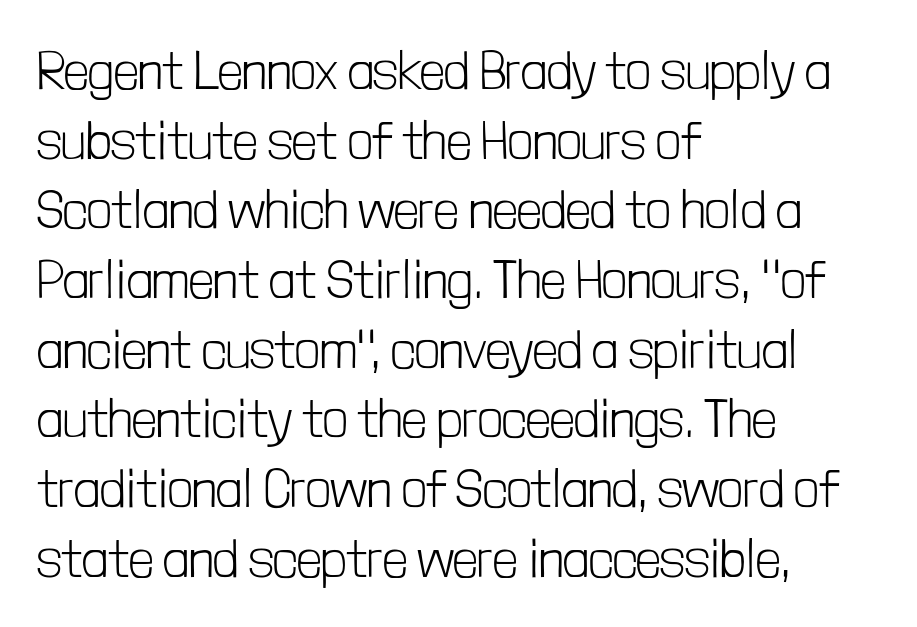
The image shows 54 px light, condensed sans-serif type, upright; set left-aligned, normal line spacing (1.29x), normal letter spacing, not underlined; low stroke contrast and a medium x-height.
